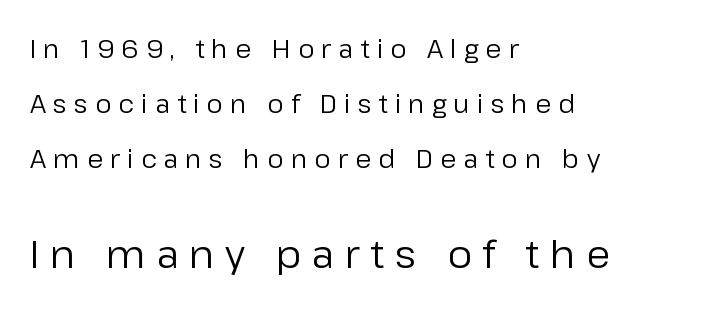
Q: Is the text bold? A: No.
Q: Is the text italic (slanted)? A: No, it is upright.
Q: Is the typeface a serif or a sans-serif typeface? A: Sans-serif.
Q: Is the text underlined? A: No.
Q: How is the paragraph aligned? A: Left-aligned.
Q: Is the spacing between letters normal or unusually wide? A: Unusually wide.
Q: Is the spacing between lines tight, normal or loose? A: Loose.
Q: Which block of text is set in a larger size, the first (top) or the second (bottom)? A: The second (bottom) one.
Q: Width (condensed, normal, or wide)? A: Normal.
Q: Stroke contrast? A: Low.
Q: x-height? A: Medium.
Q: Monospaced? A: No.
